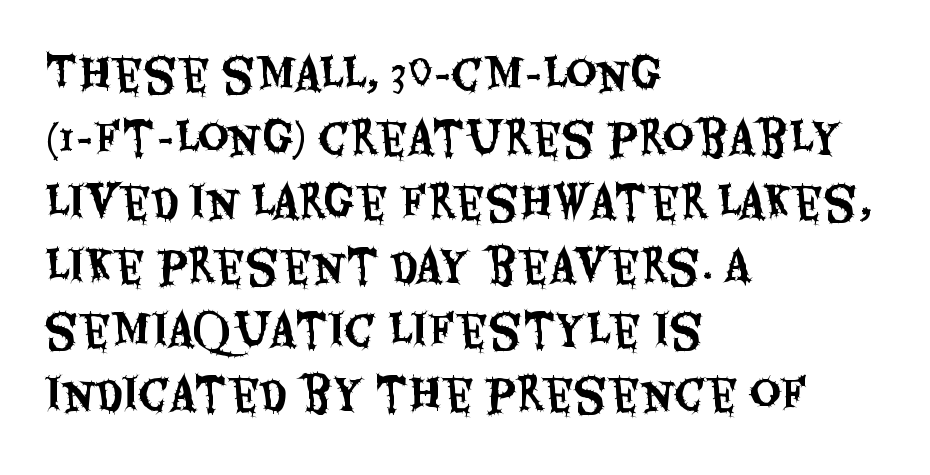
{"serif": "no", "italic": "no", "width": "condensed", "stroke_contrast": "medium", "x_height": "large", "monospaced": "no", "underline": "no", "align": "left", "line_spacing": "normal", "line_spacing_ratio": 1.49, "letter_spacing": "normal", "letter_spacing_em": 0.0, "glyph_px": 43}
